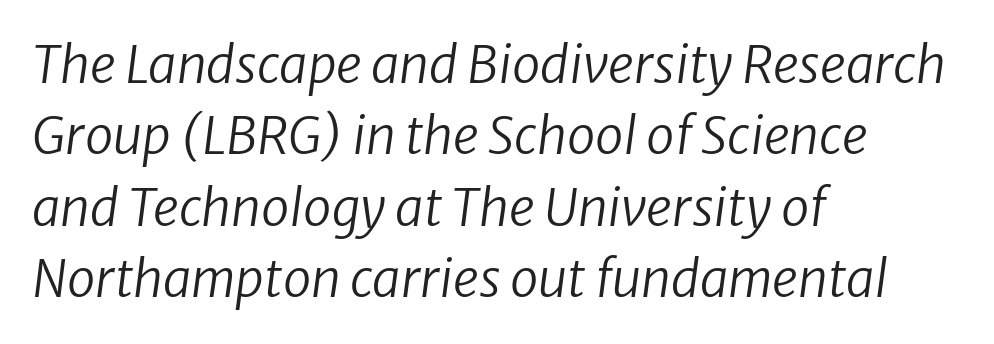
Q: Is the text bold? A: No.
Q: Is the text italic (slanted)? A: Yes, it leans right by about 8 degrees.
Q: Is the text underlined? A: No.
Q: How is the paragraph aligned? A: Left-aligned.
Q: Is the spacing between letters normal or unusually wide? A: Normal.
Q: Is the spacing between lines tight, normal or loose? A: Normal.
Q: Width (condensed, normal, or wide)? A: Normal.
Q: Stroke contrast? A: Low.
Q: x-height? A: Medium.
Q: Monospaced? A: No.
